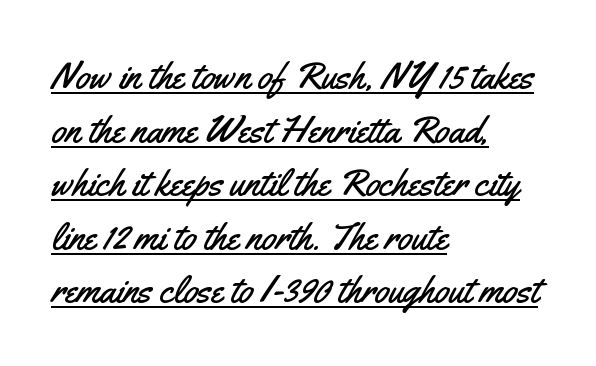
{"serif": "no", "width": "condensed", "stroke_contrast": "medium", "x_height": "small", "monospaced": "no", "underline": "yes", "align": "left", "line_spacing": "normal", "line_spacing_ratio": 1.41, "letter_spacing": "normal", "letter_spacing_em": 0.0, "glyph_px": 38}
